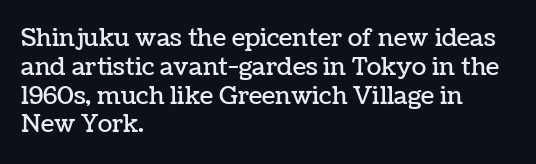
{"italic": "no", "underline": "no", "align": "left", "line_spacing_ratio": 1.2, "letter_spacing": "normal", "letter_spacing_em": 0.0, "glyph_px": 24}
